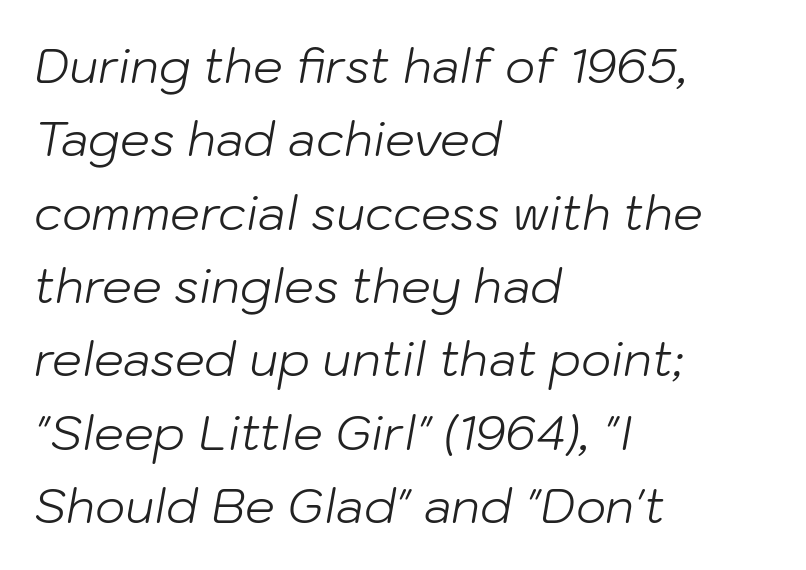
The image shows 47 px light type, italic (leaning right); set left-aligned, normal line spacing (1.56x), normal letter spacing, not underlined; low stroke contrast and a medium x-height.
